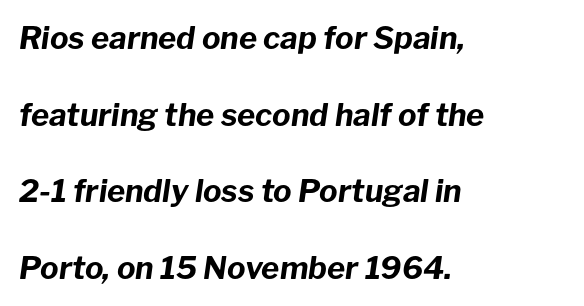
A bare baseline throughout the passage. Short note: letters normally spaced. Is this a fixed-width face? No — the glyphs have proportional, varying widths. A dark, heavy texture on the line: the type is bold.
